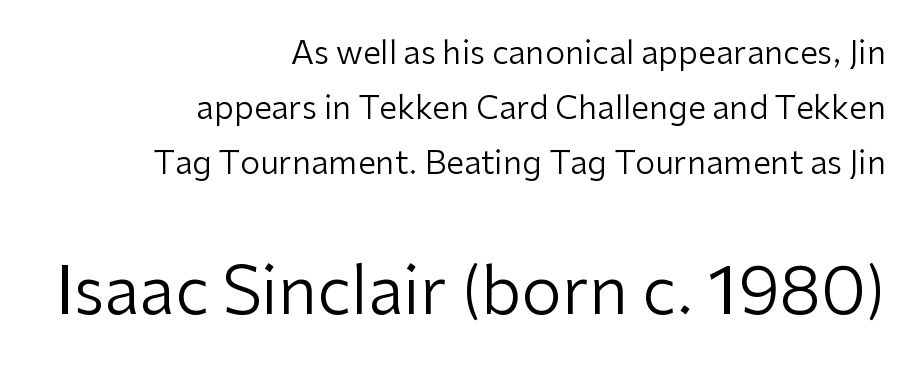
Q: Is the text bold? A: No.
Q: Is the text italic (slanted)? A: No, it is upright.
Q: Is the typeface a serif or a sans-serif typeface? A: Sans-serif.
Q: Is the text underlined? A: No.
Q: How is the paragraph aligned? A: Right-aligned.
Q: Is the spacing between letters normal or unusually wide? A: Normal.
Q: Which block of text is set in a larger size, the first (top) or the second (bottom)? A: The second (bottom) one.
Q: Width (condensed, normal, or wide)? A: Normal.
Q: Stroke contrast? A: Low.
Q: x-height? A: Medium.
Q: Monospaced? A: No.
